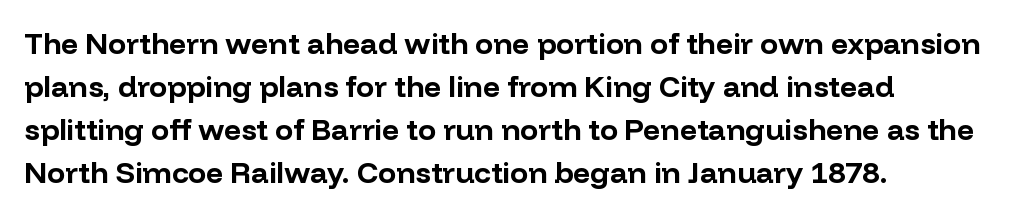
{"serif": "no", "italic": "no", "bold": "yes", "weight": "bold", "width": "normal", "stroke_contrast": "low", "x_height": "medium", "monospaced": "no", "underline": "no", "align": "left", "line_spacing": "normal", "line_spacing_ratio": 1.43, "letter_spacing": "normal", "letter_spacing_em": 0.0, "glyph_px": 30}
